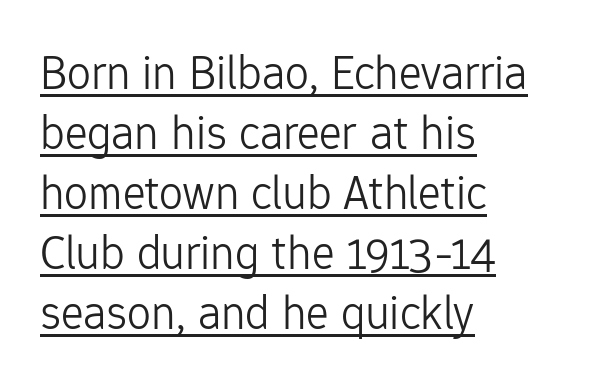
These lines are rendered in a variable-pitch font. Students, observe the line beneath the letters — that is underlining. This sample keeps an unexceptional amount of space between lines. Heft: none added — not bold. Layout note: lines flush left. Do the letters lean? They stand straight.
